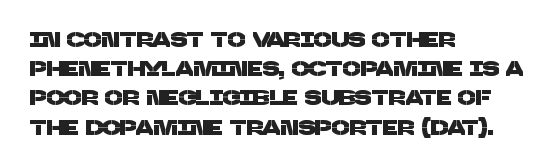
Q: Is the text underlined? A: No.
Q: How is the paragraph aligned? A: Left-aligned.
Q: Is the spacing between letters normal or unusually wide? A: Normal.
Q: Is the spacing between lines tight, normal or loose? A: Normal.
